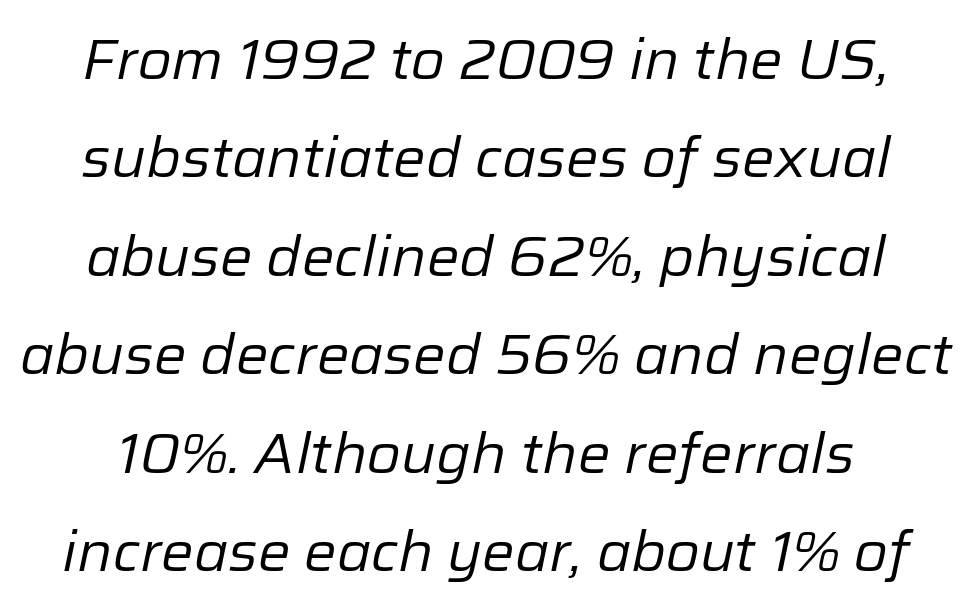
This is not heavy type; no bold has been used. Words float on clear page, feet unadorned. Letter spacing: default. The rendering uses natural spacing where letterforms have individual widths.
